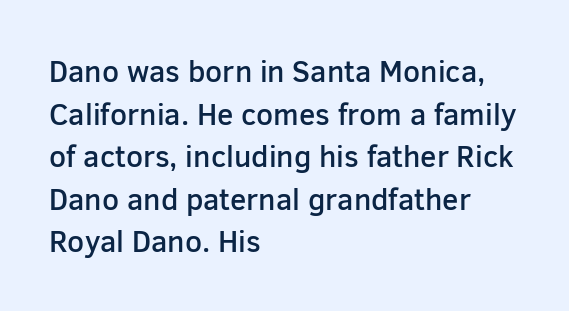
{"serif": "no", "italic": "no", "bold": "semi", "weight": "semibold", "width": "normal", "stroke_contrast": "low", "x_height": "medium", "monospaced": "no", "underline": "no", "align": "left", "line_spacing": "normal", "line_spacing_ratio": 1.42, "letter_spacing": "normal", "letter_spacing_em": 0.0, "glyph_px": 30}
